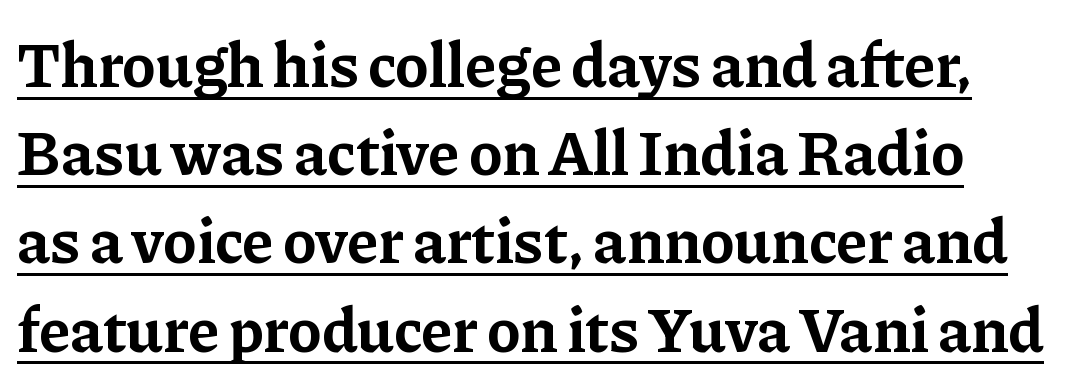
Q: Is the text bold? A: Yes.
Q: Is the text italic (slanted)? A: No, it is upright.
Q: Is the typeface a serif or a sans-serif typeface? A: Serif.
Q: Is the text underlined? A: Yes.
Q: How is the paragraph aligned? A: Left-aligned.
Q: Is the spacing between letters normal or unusually wide? A: Normal.
Q: Is the spacing between lines tight, normal or loose? A: Normal.
Q: Width (condensed, normal, or wide)? A: Normal.
Q: Stroke contrast? A: Low.
Q: x-height? A: Medium.
Q: Monospaced? A: No.
